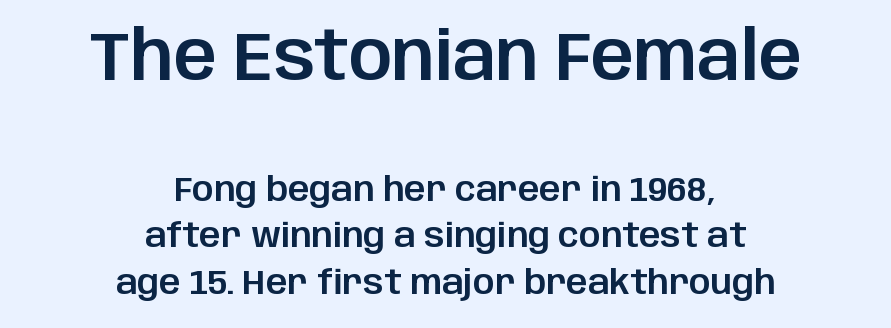
Q: Is the text italic (slanted)? A: No, it is upright.
Q: Is the typeface a serif or a sans-serif typeface? A: Sans-serif.
Q: Is the text underlined? A: No.
Q: How is the paragraph aligned? A: Centered.
Q: Is the spacing between letters normal or unusually wide? A: Normal.
Q: Is the spacing between lines tight, normal or loose? A: Normal.
Q: Which block of text is set in a larger size, the first (top) or the second (bottom)? A: The first (top) one.
Q: Width (condensed, normal, or wide)? A: Normal.
Q: Stroke contrast? A: Low.
Q: x-height? A: Large.
Q: Monospaced? A: No.
